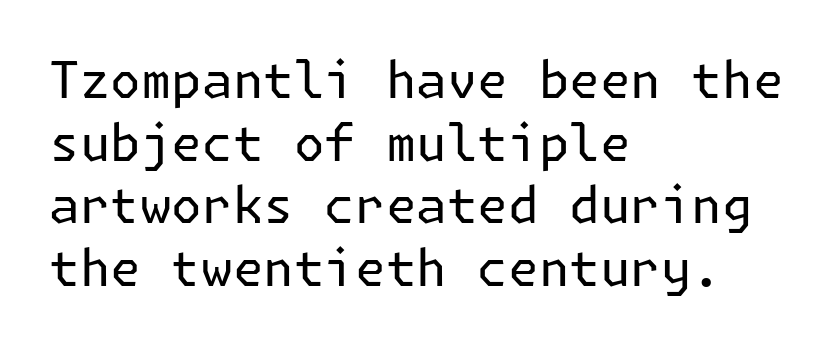
{"serif": "no", "italic": "no", "bold": "no", "weight": "regular", "width": "normal", "stroke_contrast": "low", "x_height": "medium", "underline": "no", "align": "left", "line_spacing_ratio": 1.23, "letter_spacing": "normal", "letter_spacing_em": 0.0, "glyph_px": 51}
